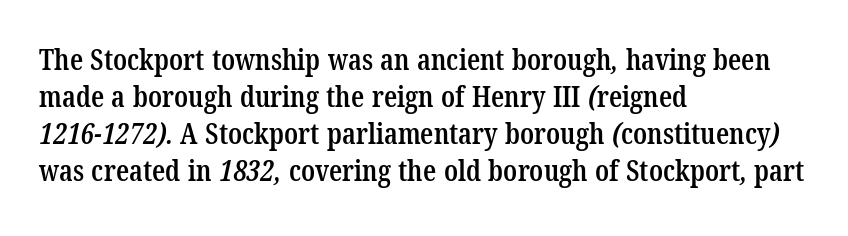
Q: Is the text bold? A: Semi-bold.
Q: Is the typeface a serif or a sans-serif typeface? A: Serif.
Q: Is the text underlined? A: No.
Q: How is the paragraph aligned? A: Left-aligned.
Q: Is the spacing between letters normal or unusually wide? A: Normal.
Q: Is the spacing between lines tight, normal or loose? A: Normal.
Q: Width (condensed, normal, or wide)? A: Condensed.
Q: Stroke contrast? A: Low.
Q: x-height? A: Medium.
Q: Monospaced? A: No.
